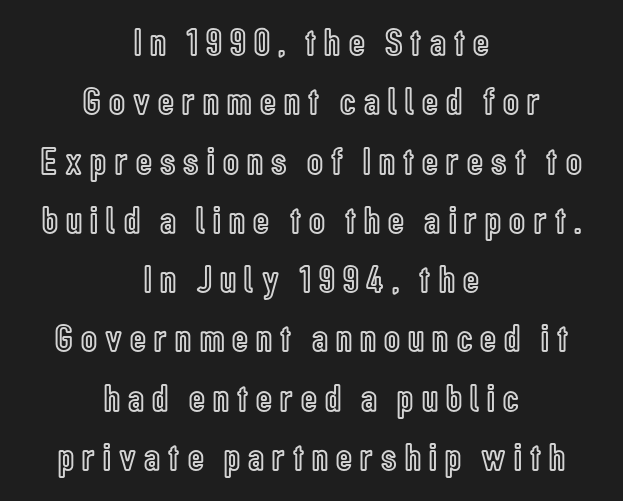
Quick note: not italic, upright. Someone cranked the tracking dial way up on this one. Normally led — the rows are evenly, conventionally spaced. The face used here is proportionally spaced, like ordinary book or web type. Descenders are the only things crossing below the line.
